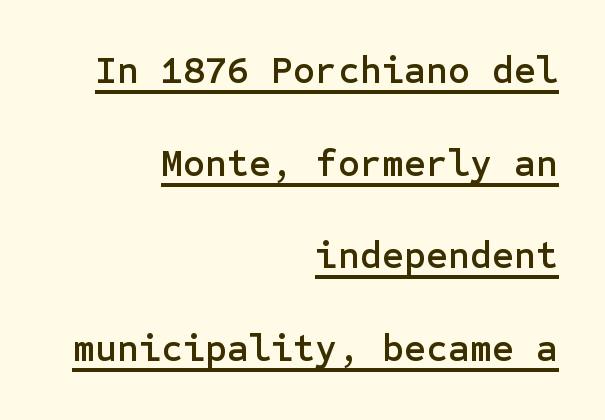
The image shows 38 px sans-serif type, upright; set right-aligned, loose line spacing (2.44x), normal letter spacing, underlined; low stroke contrast and a medium x-height.
